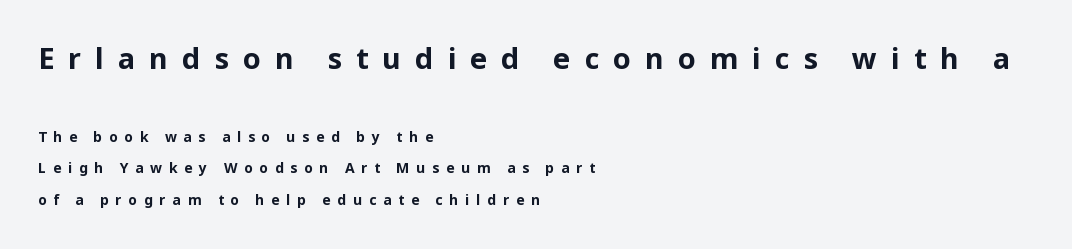
{"serif": "no", "italic": "no", "bold": "yes", "weight": "bold", "width": "normal", "stroke_contrast": "low", "x_height": "medium", "monospaced": "no", "underline": "no", "align": "left", "line_spacing": "loose", "line_spacing_ratio": 2.26, "letter_spacing": "wide", "letter_spacing_em": 0.48, "larger_block": "first", "size_ratio": 2.07, "glyph_px": 29}
